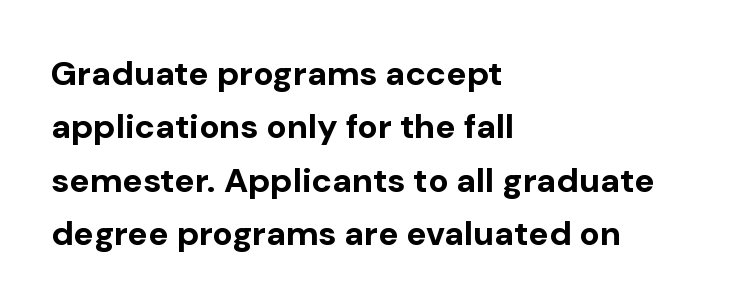
The image shows 34 px bold sans-serif type, upright; set left-aligned, normal line spacing (1.57x), normal letter spacing, not underlined; low stroke contrast and a medium x-height.
